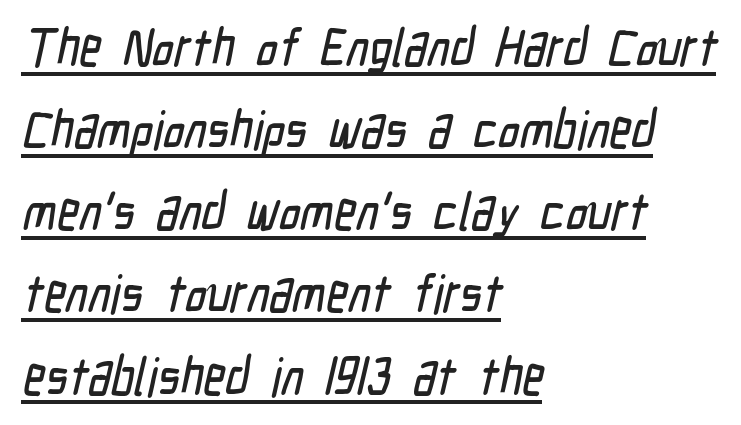
{"serif": "no", "width": "condensed", "stroke_contrast": "low", "x_height": "medium", "monospaced": "no", "underline": "yes", "align": "left", "line_spacing": "normal", "line_spacing_ratio": 1.55, "letter_spacing": "normal", "letter_spacing_em": 0.0, "glyph_px": 53}
